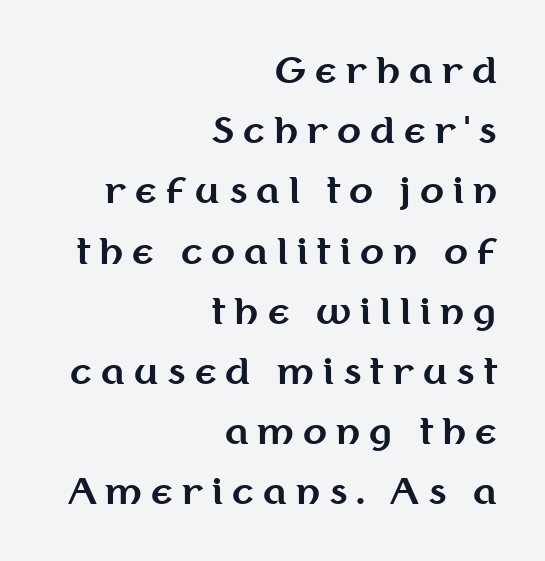
Compared with an ordinary text face, these strokes are far heavier — a full bold. This sample has the flowing, uneven cadence of proportional lettering. In terms of letterform style, serifs are entirely absent. A roman cut, with each character standing at attention. Honestly, the letter spacing is so wide it's the main thing you notice.
